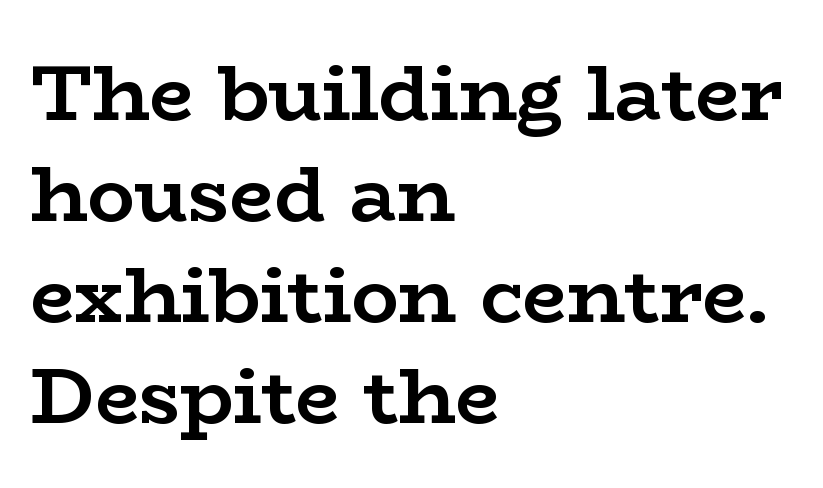
Only glyphs here, with clear space below each row. Strong, thick strokes mark this as bold type. Visually the block forms a straight wall on the left and a jagged coastline on the right. No extra tracking has been applied to these lines.
